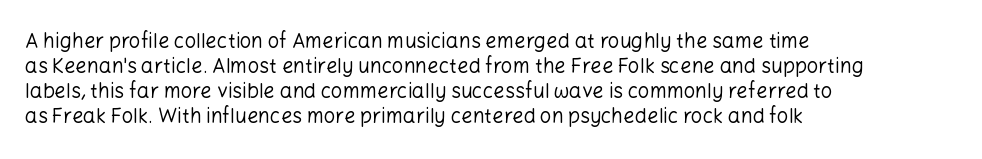
Q: Is the text bold? A: No.
Q: Is the text italic (slanted)? A: No, it is upright.
Q: Is the text underlined? A: No.
Q: How is the paragraph aligned? A: Left-aligned.
Q: Is the spacing between letters normal or unusually wide? A: Normal.
Q: Is the spacing between lines tight, normal or loose? A: Normal.
